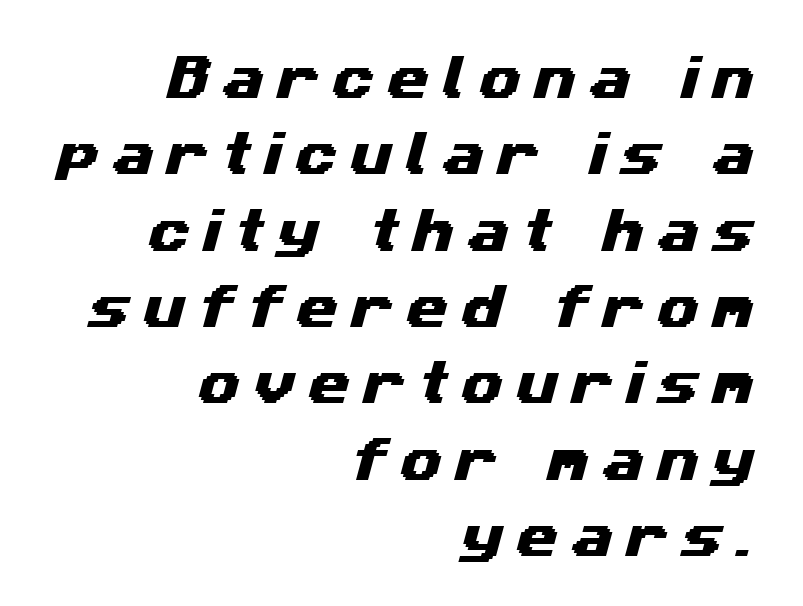
{"serif": "no", "width": "wide", "stroke_contrast": "medium", "x_height": "medium", "monospaced": "no", "underline": "no", "align": "right", "line_spacing": "normal", "line_spacing_ratio": 1.59, "letter_spacing": "wide", "letter_spacing_em": 0.27, "glyph_px": 48}
